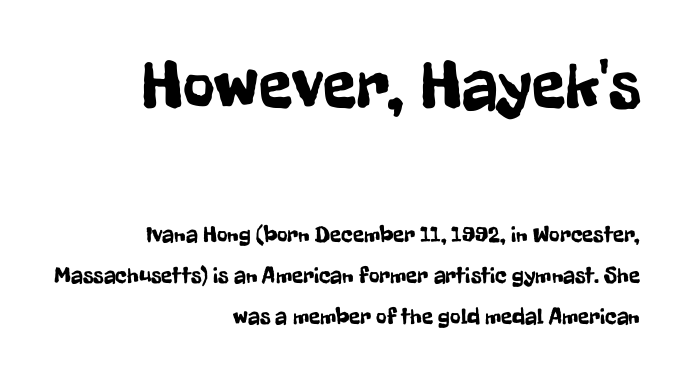
{"serif": "no", "italic": "no", "width": "condensed", "stroke_contrast": "low", "x_height": "medium", "monospaced": "no", "underline": "no", "align": "right", "line_spacing_ratio": 1.78, "letter_spacing": "normal", "letter_spacing_em": 0.0, "larger_block": "first", "size_ratio": 3.0, "glyph_px": 69}
